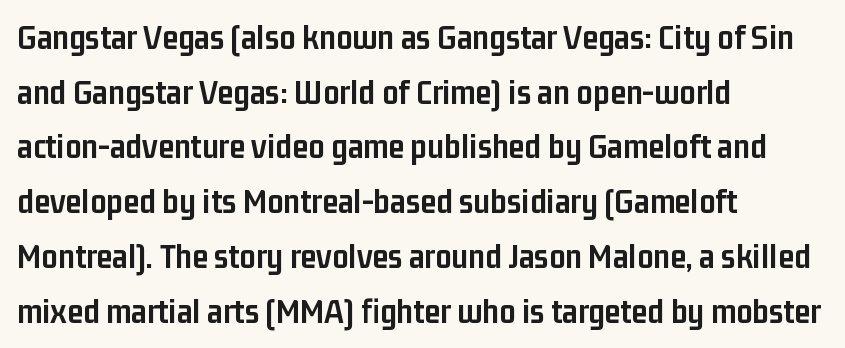
{"serif": "no", "italic": "no", "bold": "yes", "weight": "semibold", "width": "condensed", "stroke_contrast": "low", "x_height": "medium", "monospaced": "no", "underline": "no", "align": "left", "line_spacing": "normal", "line_spacing_ratio": 1.52, "letter_spacing": "normal", "letter_spacing_em": 0.0, "glyph_px": 36}
